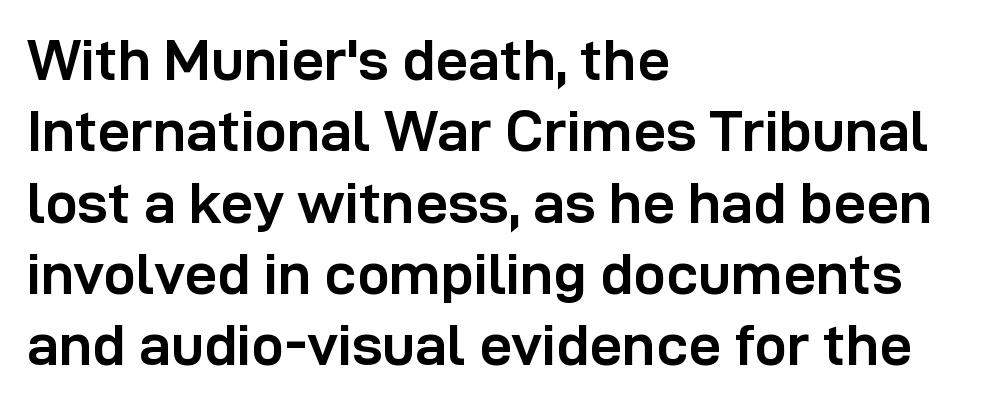
Q: Is the text bold? A: Yes.
Q: Is the text italic (slanted)? A: No, it is upright.
Q: Is the typeface a serif or a sans-serif typeface? A: Sans-serif.
Q: Is the text underlined? A: No.
Q: How is the paragraph aligned? A: Left-aligned.
Q: Is the spacing between letters normal or unusually wide? A: Normal.
Q: Width (condensed, normal, or wide)? A: Normal.
Q: Stroke contrast? A: Low.
Q: x-height? A: Medium.
Q: Monospaced? A: No.
